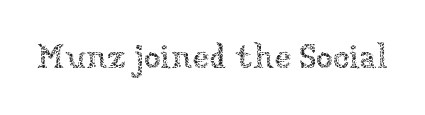
The image shows 34 px thin type, upright; set normal letter spacing, not underlined; low stroke contrast and a medium x-height.
